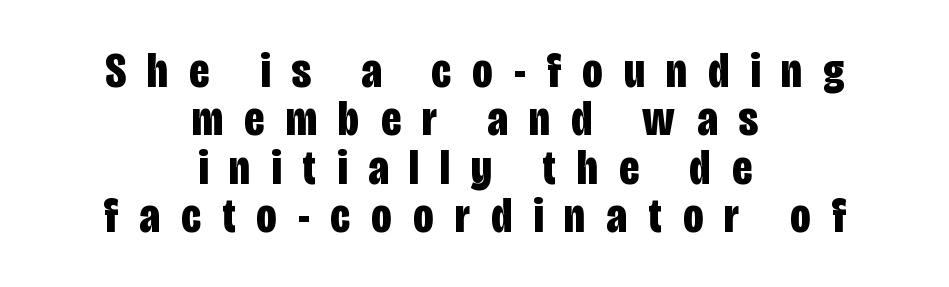
Q: Is the text bold? A: Yes.
Q: Is the text italic (slanted)? A: No, it is upright.
Q: Is the typeface a serif or a sans-serif typeface? A: Sans-serif.
Q: Is the text underlined? A: No.
Q: How is the paragraph aligned? A: Centered.
Q: Is the spacing between letters normal or unusually wide? A: Unusually wide.
Q: Is the spacing between lines tight, normal or loose? A: Tight.
Q: Width (condensed, normal, or wide)? A: Condensed.
Q: Stroke contrast? A: Low.
Q: x-height? A: Large.
Q: Monospaced? A: No.
